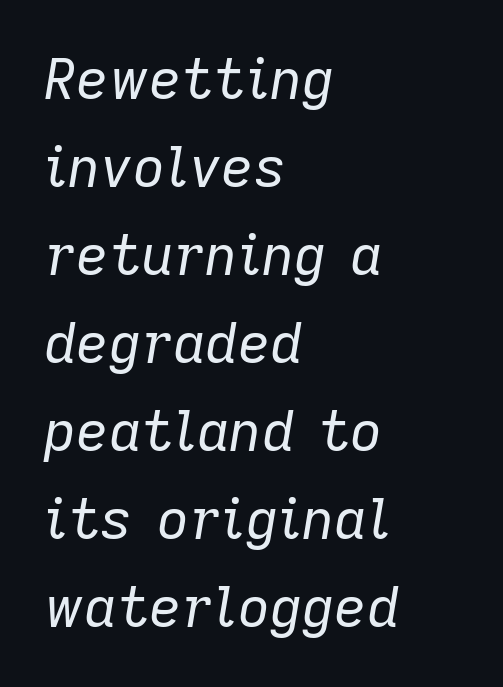
Q: Is the text bold? A: No.
Q: Is the text italic (slanted)? A: Yes, it leans right by about 9 degrees.
Q: Is the text underlined? A: No.
Q: How is the paragraph aligned? A: Left-aligned.
Q: Is the spacing between letters normal or unusually wide? A: Normal.
Q: Is the spacing between lines tight, normal or loose? A: Normal.
Q: Width (condensed, normal, or wide)? A: Normal.
Q: Stroke contrast? A: Low.
Q: x-height? A: Medium.
Q: Monospaced? A: No.
